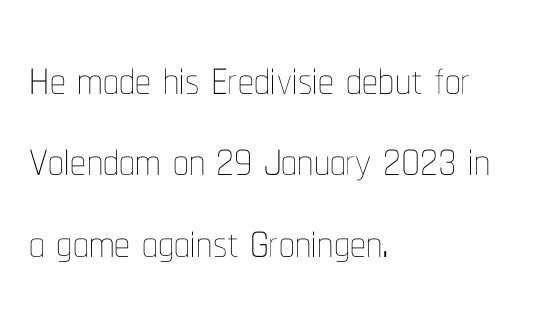
Q: Is the text bold? A: No.
Q: Is the text italic (slanted)? A: No, it is upright.
Q: Is the text underlined? A: No.
Q: How is the paragraph aligned? A: Left-aligned.
Q: Is the spacing between letters normal or unusually wide? A: Normal.
Q: Is the spacing between lines tight, normal or loose? A: Normal.
Q: Width (condensed, normal, or wide)? A: Condensed.
Q: Stroke contrast? A: Low.
Q: x-height? A: Medium.
Q: Monospaced? A: No.
